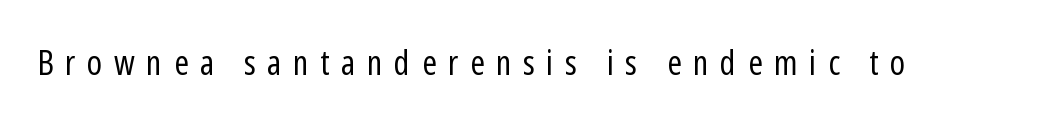
Q: Is the text bold? A: No.
Q: Is the text italic (slanted)? A: No, it is upright.
Q: Is the typeface a serif or a sans-serif typeface? A: Sans-serif.
Q: Is the text underlined? A: No.
Q: Is the spacing between letters normal or unusually wide? A: Unusually wide.
Q: Width (condensed, normal, or wide)? A: Condensed.
Q: Stroke contrast? A: Low.
Q: x-height? A: Medium.
Q: Monospaced? A: No.
